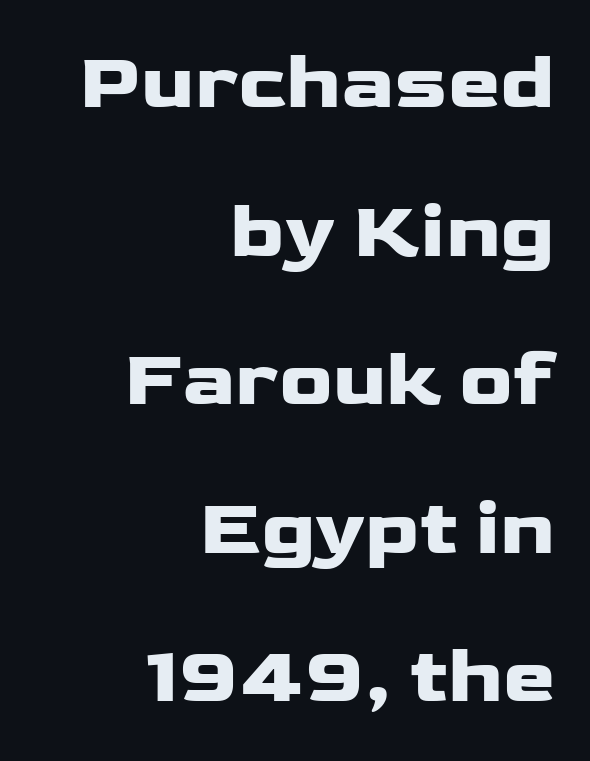
The image shows 79 px heavy, wide sans-serif type, upright; set right-aligned, line spacing 1.88x, normal letter spacing, not underlined; low stroke contrast and a medium x-height.
